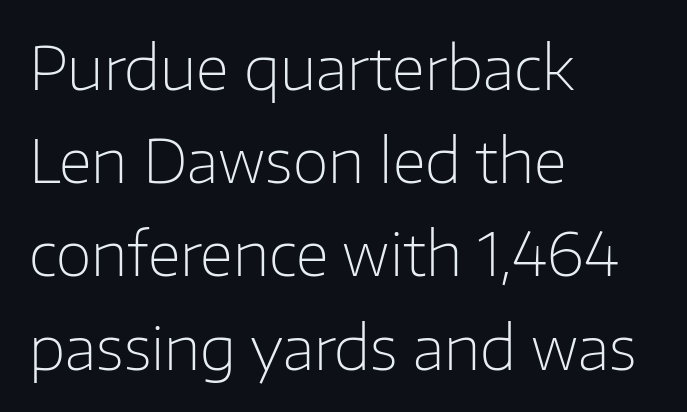
{"serif": "no", "italic": "no", "bold": "no", "weight": "light", "width": "normal", "stroke_contrast": "low", "x_height": "medium", "monospaced": "no", "underline": "no", "align": "left", "line_spacing": "normal", "line_spacing_ratio": 1.58, "letter_spacing": "normal", "letter_spacing_em": 0.0, "glyph_px": 59}
